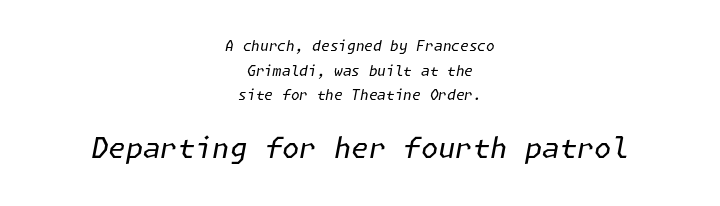
This rendering features lettering with no underline. It's the slanting kind of type. Scale increases going downward across the two blocks. Stems here are at most as thick as an everyday book face. Here the glyphs are tracked normally, forming tight word shapes. Where is the straight margin? There isn't one; the lines are centered.
